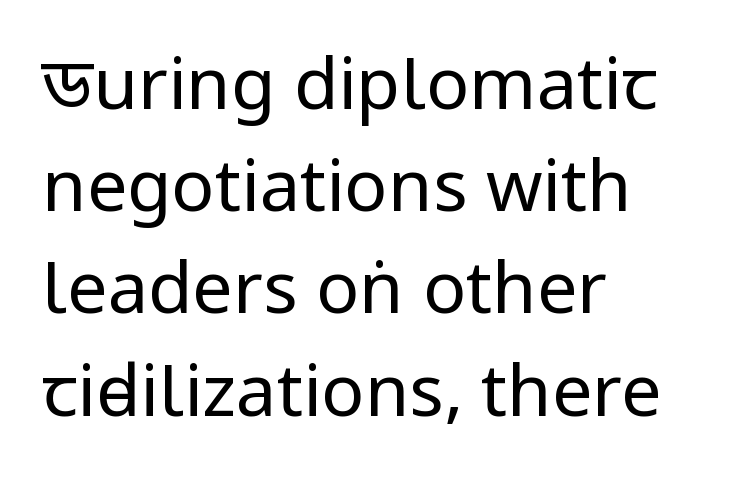
{"serif": "no", "italic": "no", "bold": "no", "weight": "regular", "width": "condensed", "stroke_contrast": "low", "x_height": "large", "monospaced": "no", "underline": "no", "align": "left", "line_spacing": "normal", "line_spacing_ratio": 1.42, "letter_spacing": "normal", "letter_spacing_em": 0.0, "glyph_px": 72}
